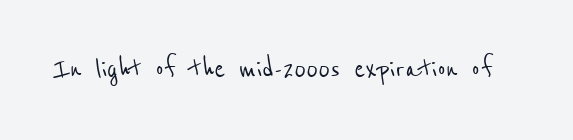
The string is rendered with underlining switched off. Nothing unusual about the tracking: characters are spaced as the font intends. I'd call this a sans setting — the letters go barefoot. Think of a printed novel: that variable character pitch is what you see here.
